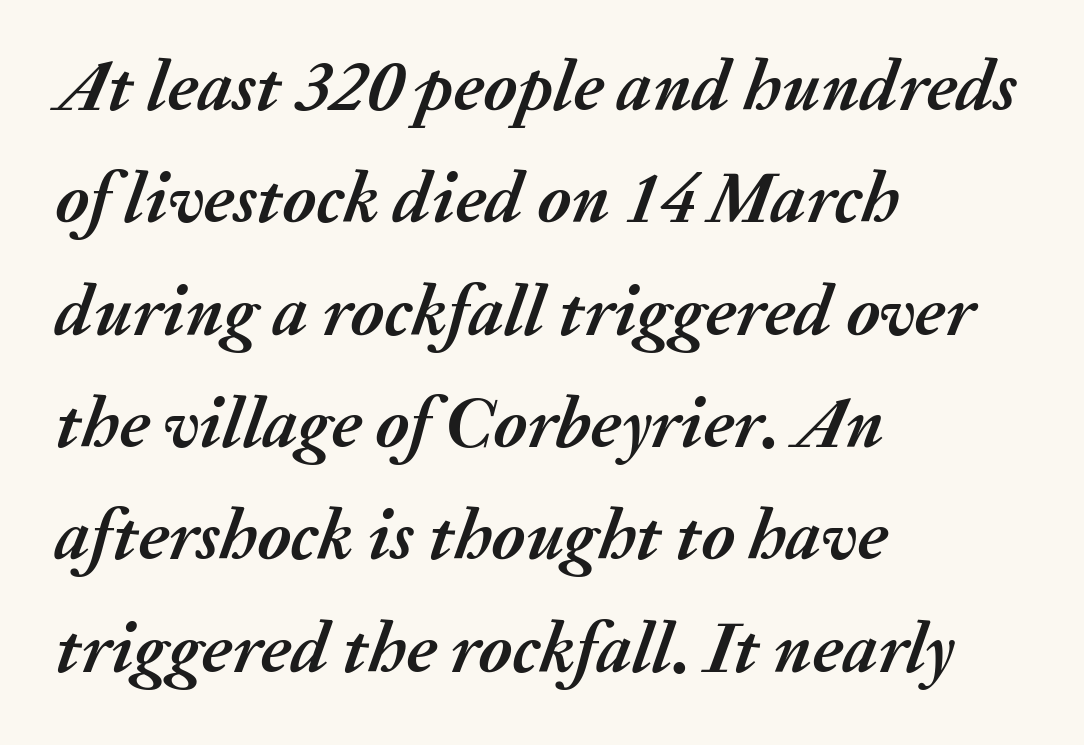
The image shows 72 px semibold type, italic (leaning right); set left-aligned, normal line spacing (1.56x), normal letter spacing, not underlined; medium stroke contrast and a medium x-height.
